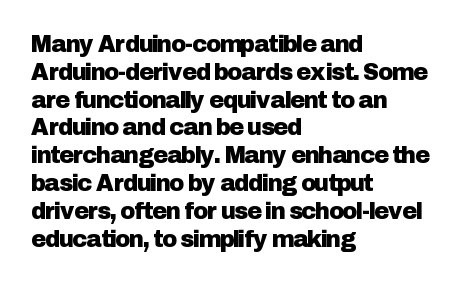
{"italic": "no", "underline": "no", "align": "left", "line_spacing_ratio": 1.21, "letter_spacing": "normal", "letter_spacing_em": 0.0, "glyph_px": 23}
